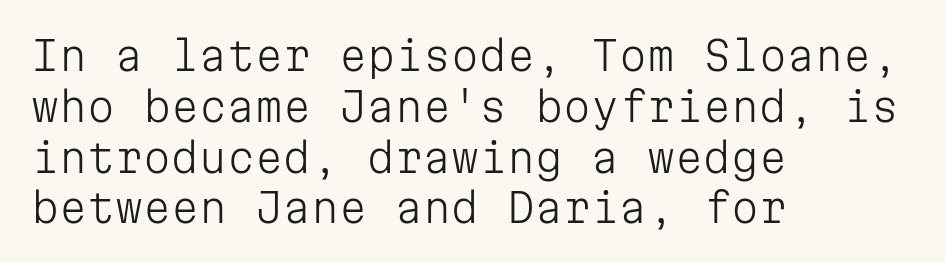
The image shows 40 px light sans-serif type, upright, monospaced; set left-aligned, normal line spacing (1.27x), normal letter spacing, not underlined; low stroke contrast and a medium x-height.
